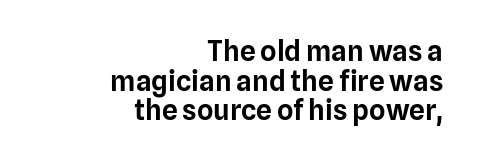
The image shows 28 px sans-serif type, upright; set right-aligned, tight line spacing (1.06x), normal letter spacing, not underlined; low stroke contrast and a medium x-height.
